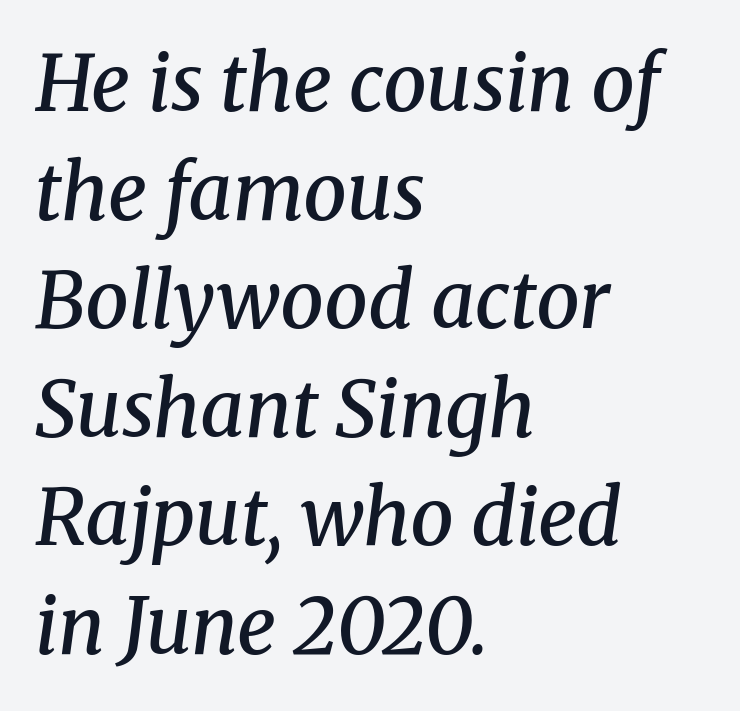
The axis of the letterforms is tilted away from vertical. Notice the strokes are somewhat thickened but not fully heavy: this is a semibold. Glance below the letters and you will spot only blank space. Looks like regular typesetting: each glyph gets only the width it needs. Notice how descenders clear the ascenders below comfortably — that's standard leading. The horizontal fit of the characters is conventional and even.
